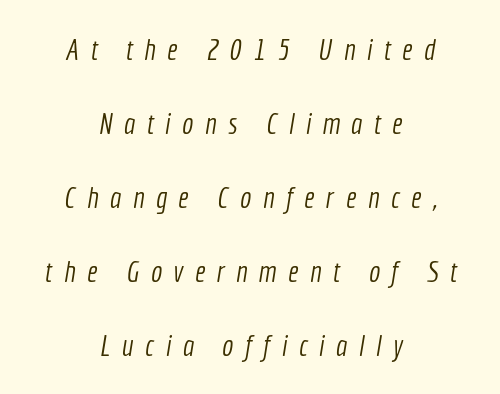
Q: Is the text bold? A: No.
Q: Is the typeface a serif or a sans-serif typeface? A: Sans-serif.
Q: Is the text underlined? A: No.
Q: How is the paragraph aligned? A: Centered.
Q: Is the spacing between letters normal or unusually wide? A: Unusually wide.
Q: Is the spacing between lines tight, normal or loose? A: Loose.
Q: Width (condensed, normal, or wide)? A: Condensed.
Q: x-height? A: Medium.
Q: Monospaced? A: No.
